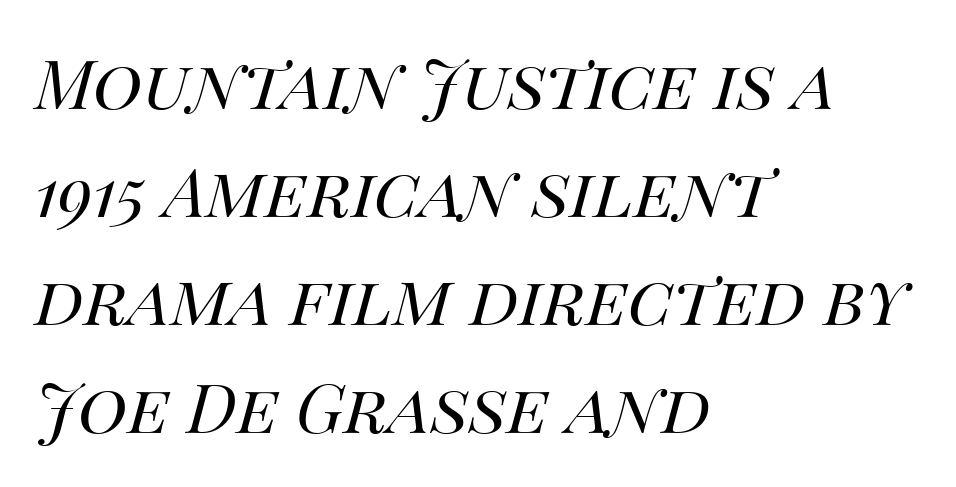
Q: Is the text bold? A: No.
Q: Is the text italic (slanted)? A: Yes, it leans right by about 14 degrees.
Q: Is the text underlined? A: No.
Q: How is the paragraph aligned? A: Left-aligned.
Q: Is the spacing between letters normal or unusually wide? A: Normal.
Q: Is the spacing between lines tight, normal or loose? A: Normal.
Q: Width (condensed, normal, or wide)? A: Normal.
Q: Stroke contrast? A: Medium.
Q: x-height? A: Large.
Q: Monospaced? A: No.
